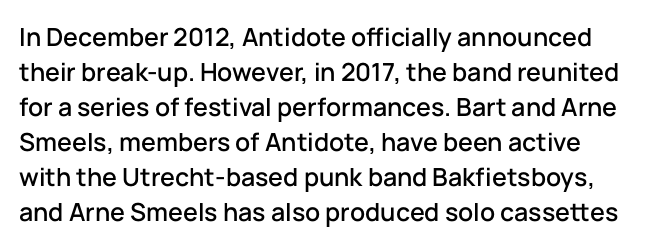
{"italic": "no", "underline": "no", "line_spacing": "normal", "line_spacing_ratio": 1.4, "letter_spacing": "normal", "letter_spacing_em": 0.0, "glyph_px": 25}
